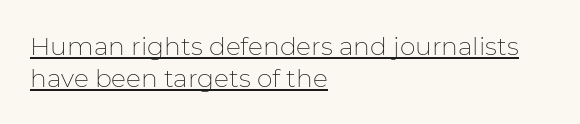
{"italic": "no", "bold": "no", "underline": "yes", "align": "left", "line_spacing": "normal", "line_spacing_ratio": 1.28, "letter_spacing": "normal", "letter_spacing_em": 0.0, "glyph_px": 25}
